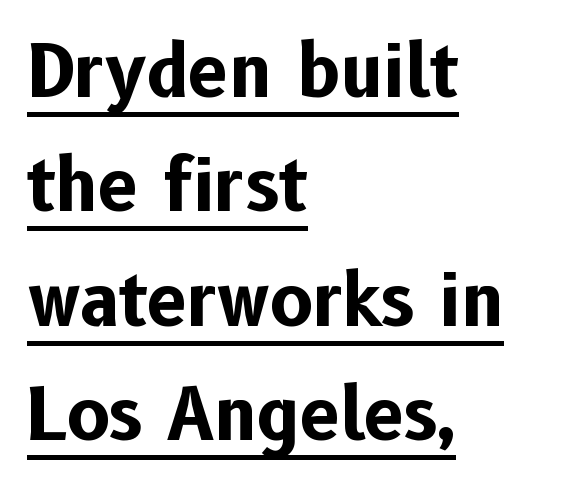
The image shows 72 px bold sans-serif type, upright; set left-aligned, normal line spacing (1.59x), normal letter spacing, underlined; low stroke contrast and a medium x-height.
